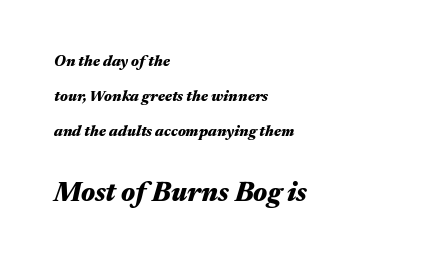
{"italic": "yes", "lean": "right", "slant_degrees": 17, "bold": "yes", "underline": "no", "align": "left", "line_spacing": "loose", "line_spacing_ratio": 2.34, "letter_spacing": "normal", "letter_spacing_em": 0.0, "larger_block": "second", "size_ratio": 1.8, "glyph_px": 27}
